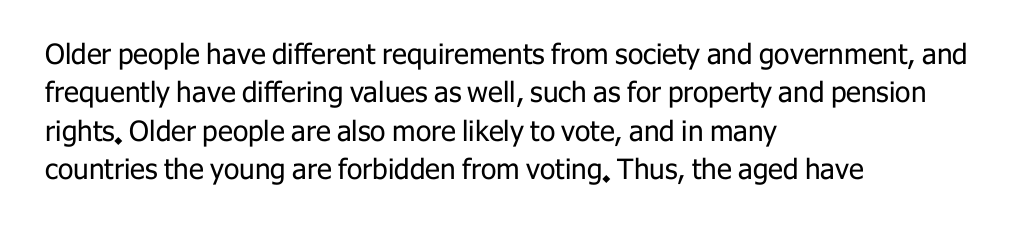
{"serif": "no", "italic": "no", "bold": "no", "weight": "regular", "width": "normal", "stroke_contrast": "low", "x_height": "medium", "monospaced": "no", "underline": "no", "align": "left", "line_spacing": "normal", "line_spacing_ratio": 1.37, "letter_spacing": "normal", "letter_spacing_em": 0.0, "glyph_px": 28}
